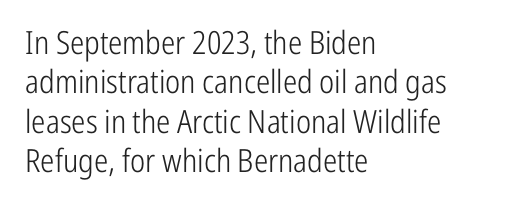
Q: Is the text bold? A: No.
Q: Is the text italic (slanted)? A: No, it is upright.
Q: Is the typeface a serif or a sans-serif typeface? A: Sans-serif.
Q: Is the text underlined? A: No.
Q: How is the paragraph aligned? A: Left-aligned.
Q: Is the spacing between letters normal or unusually wide? A: Normal.
Q: Width (condensed, normal, or wide)? A: Condensed.
Q: Stroke contrast? A: Low.
Q: x-height? A: Medium.
Q: Monospaced? A: No.
